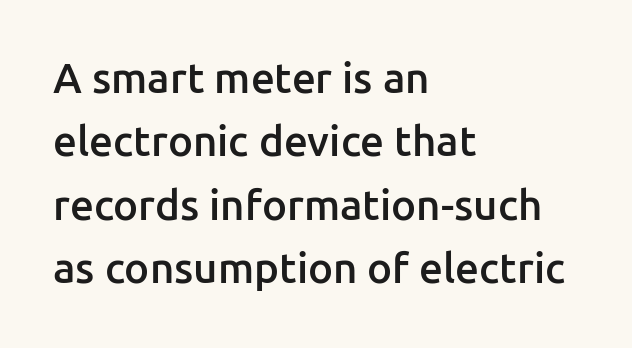
In terms of weight, the rendering is demibold, just under bold. What kind of face is this? One without serifs — a sans. This sample is left-justified, so line endings fall wherever the words run out. The letters stand straight up with perfectly vertical stems. The gaps between neighbouring characters are ordinary and unremarkable. The passage shown is typed in a proportional face where columns would drift.
